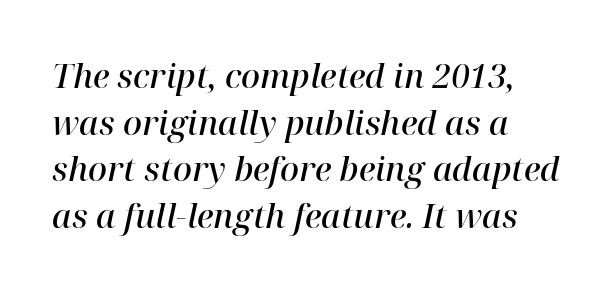
This sample keeps an unexceptional amount of space between lines. Compared with typical body copy, the letter spacing here is the same. A typesetter would label this face a serif. You could not count columns in this text — the font is proportionally spaced.
